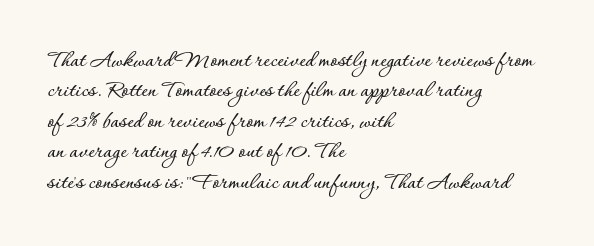
Unmarked baselines from the first word to the last. Short and long lines alike share a common starting point at left. The horizontal fit of the characters is conventional and even. Leading matches the norm, producing a regular column.
